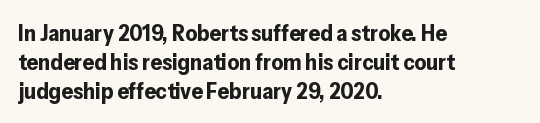
The typography opts for an upright posture over an oblique one. What weight is shown? A full bold with thick strokes. How would I describe the line gaps? Plain and ordinary. Each line starts at the same left margin while the right side varies.
